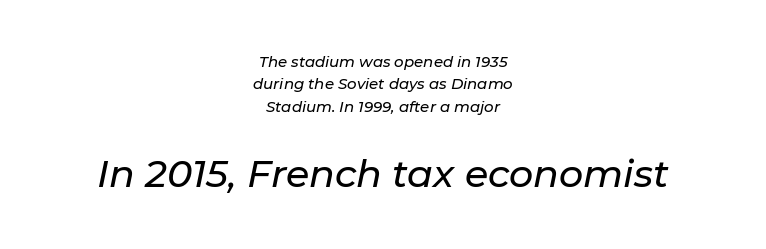
The space directly below the letters is spotless. This sample keeps an unexceptional amount of space between lines. Reading top to bottom, the characters get bigger at the block break. A student would call this center alignment; a typographer would say set centered.
